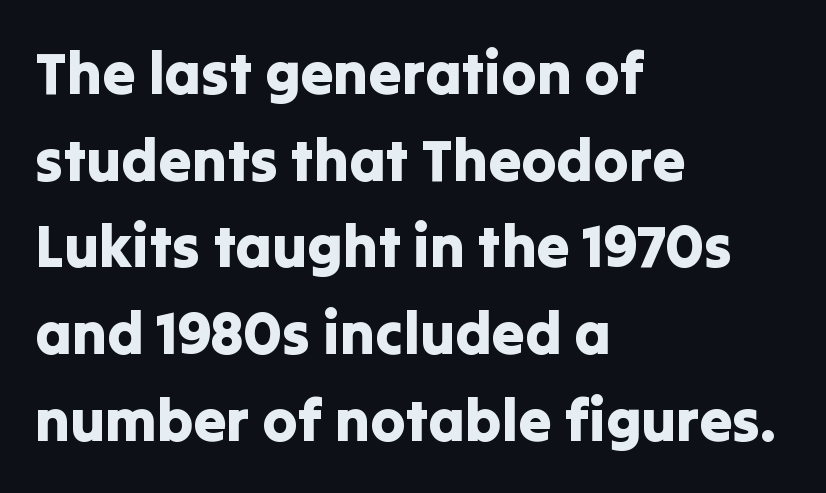
{"serif": "no", "italic": "no", "width": "normal", "stroke_contrast": "low", "x_height": "medium", "monospaced": "no", "underline": "no", "align": "left", "line_spacing": "normal", "line_spacing_ratio": 1.47, "letter_spacing": "normal", "letter_spacing_em": 0.0, "glyph_px": 59}
